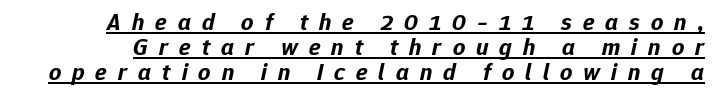
Q: Is the text bold? A: Yes.
Q: Is the text italic (slanted)? A: Yes, it leans right by about 12 degrees.
Q: Is the text underlined? A: Yes.
Q: Is the spacing between letters normal or unusually wide? A: Unusually wide.
Q: Is the spacing between lines tight, normal or loose? A: Tight.
